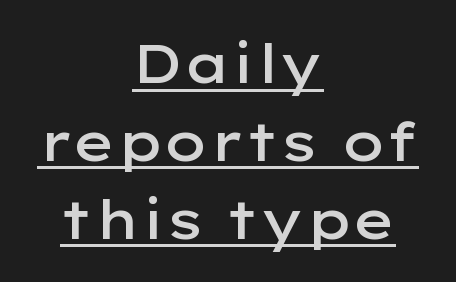
Honestly, the letter spacing is just normal — you wouldn't notice it. Examine the stroke ends and you'll find no serifs. Tall strokes in this sample are plumb rather than angled. Semibold letterforms, between regular and bold. Do the characters align in a grid? No, the font is proportional. Teacher's note: observe the equal gaps on both sides — that is centered alignment.
